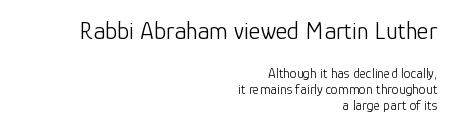
{"italic": "no", "bold": "no", "underline": "no", "align": "right", "line_spacing": "tight", "line_spacing_ratio": 1.15, "letter_spacing": "normal", "letter_spacing_em": 0.0, "larger_block": "first", "size_ratio": 1.79, "glyph_px": 25}
